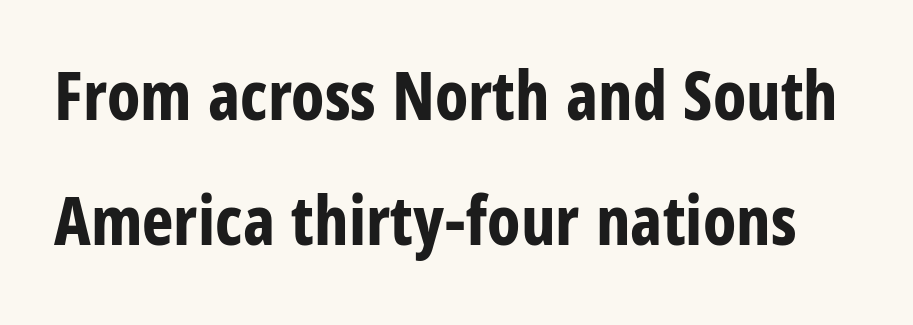
Q: Is the text bold? A: Yes.
Q: Is the text italic (slanted)? A: No, it is upright.
Q: Is the typeface a serif or a sans-serif typeface? A: Sans-serif.
Q: Is the text underlined? A: No.
Q: Is the spacing between letters normal or unusually wide? A: Normal.
Q: Width (condensed, normal, or wide)? A: Condensed.
Q: Stroke contrast? A: Low.
Q: x-height? A: Large.
Q: Monospaced? A: No.
